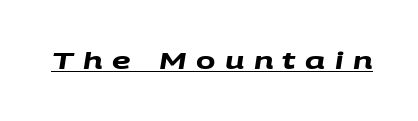
Does extra space separate the letters? Yes, quite a lot of it. Notice how a bar underscores the lettering throughout. Plenty of ink on the page — the face is bold.
